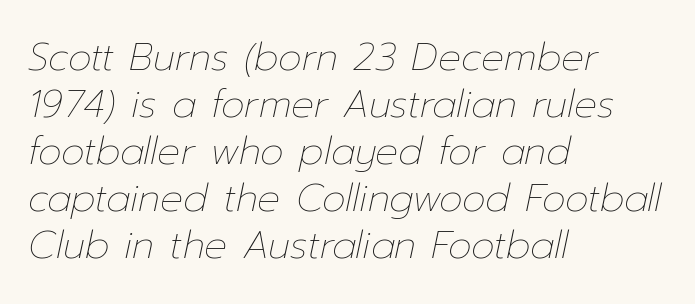
The image shows 38 px thin type, italic (leaning right); set left-aligned, line spacing 1.24x, normal letter spacing, not underlined; low stroke contrast and a medium x-height.
